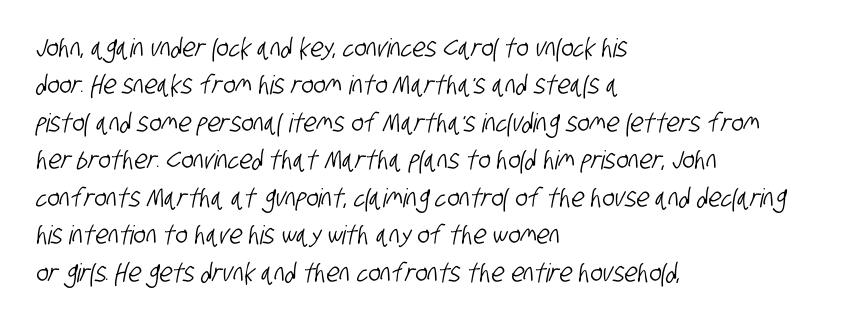
{"underline": "no", "align": "left", "line_spacing": "normal", "line_spacing_ratio": 1.44, "letter_spacing": "normal", "letter_spacing_em": 0.0, "glyph_px": 26}
